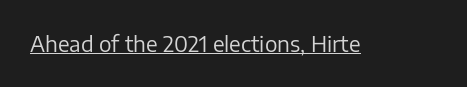
{"italic": "no", "bold": "no", "underline": "yes", "letter_spacing": "normal", "letter_spacing_em": 0.0, "glyph_px": 21}
